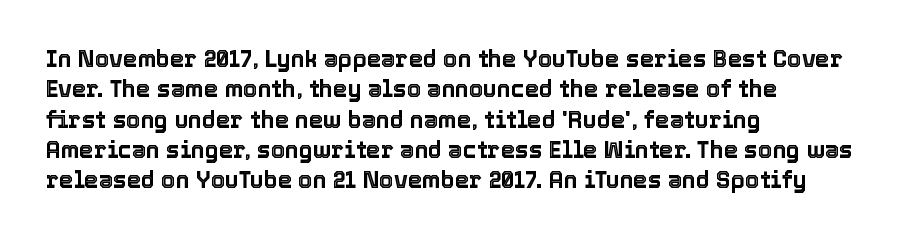
{"italic": "no", "underline": "no", "align": "left", "line_spacing": "normal", "line_spacing_ratio": 1.32, "letter_spacing": "normal", "letter_spacing_em": 0.0, "glyph_px": 23}
